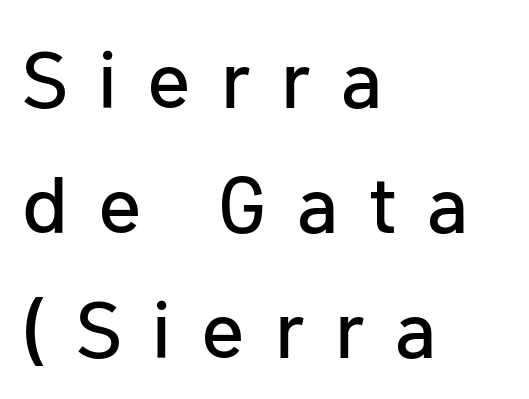
The image shows 80 px sans-serif type, upright; set left-aligned, normal line spacing (1.56x), unusually wide letter spacing (+0.38 em), not underlined; low stroke contrast and a medium x-height.
